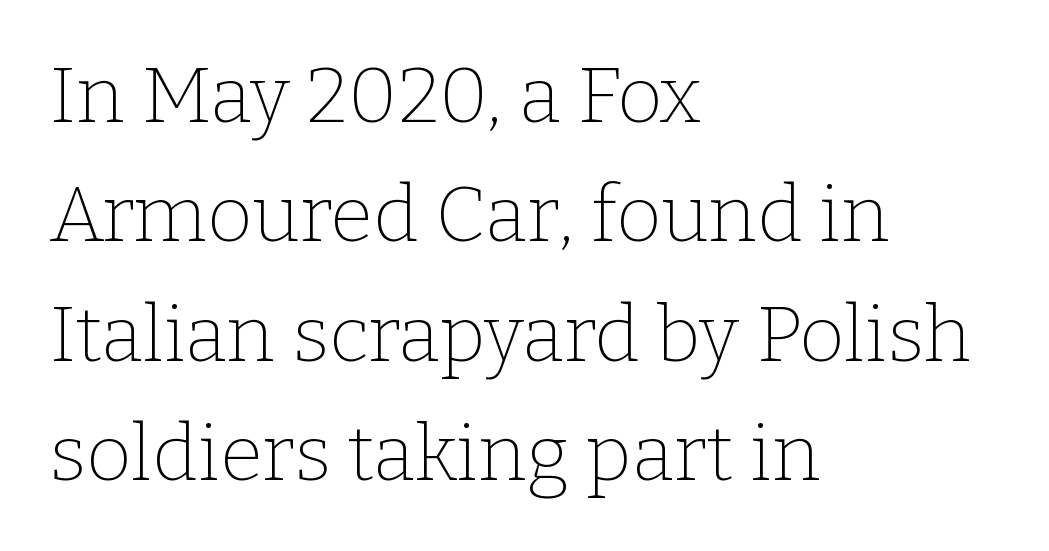
This rendering uses left alignment, leaving the right contour irregular. Students, observe: this is what conventionally led text looks like. The rendering shows small feet on the letterforms — a serif design. A bare baseline throughout the passage.
